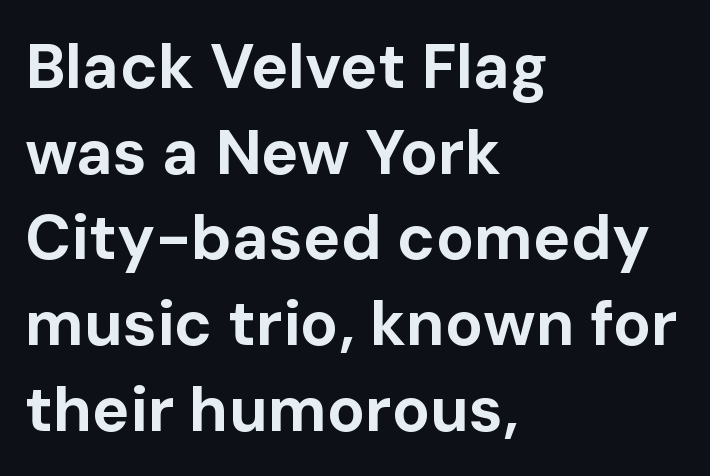
{"serif": "no", "italic": "no", "bold": "yes", "weight": "bold", "width": "normal", "stroke_contrast": "low", "x_height": "medium", "monospaced": "no", "underline": "no", "align": "left", "line_spacing": "normal", "line_spacing_ratio": 1.36, "letter_spacing": "normal", "letter_spacing_em": 0.0, "glyph_px": 63}
